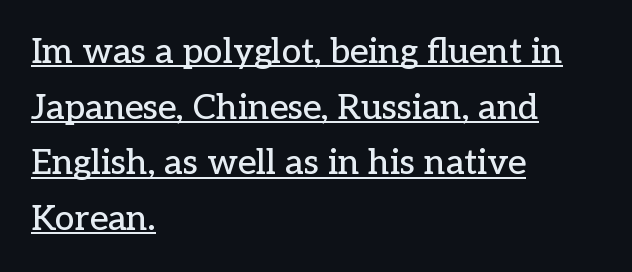
The image shows 35 px serif type, upright; set left-aligned, normal line spacing (1.59x), normal letter spacing, underlined; low stroke contrast and a medium x-height.
